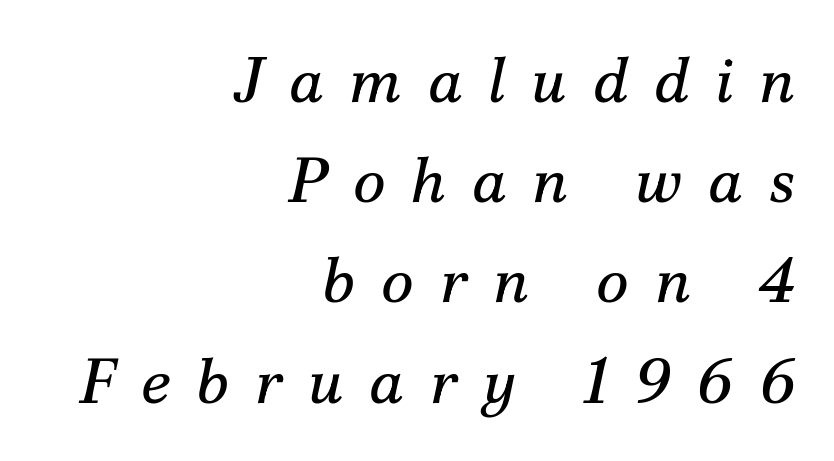
{"serif": "yes", "italic": "yes", "lean": "right", "slant_degrees": 12, "bold": "no", "weight": "regular", "width": "normal", "stroke_contrast": "medium", "x_height": "small", "monospaced": "no", "underline": "no", "align": "right", "line_spacing": "normal", "line_spacing_ratio": 1.59, "letter_spacing": "wide", "letter_spacing_em": 0.41, "glyph_px": 63}
